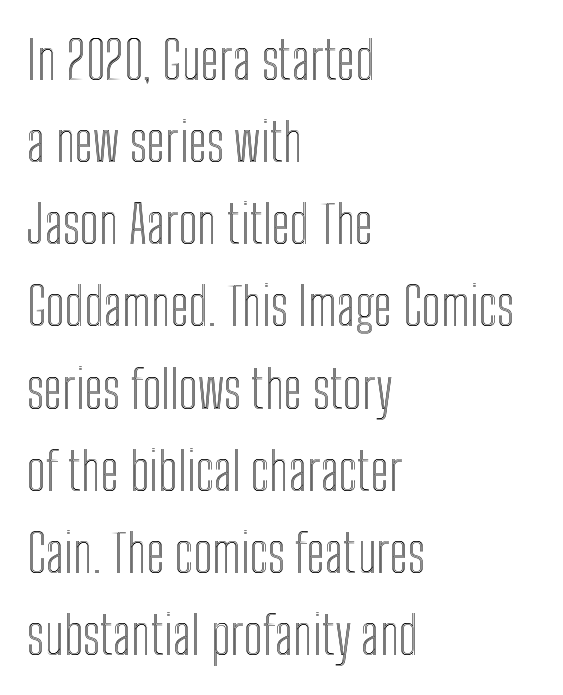
The image shows 53 px condensed type, upright; set left-aligned, normal line spacing (1.55x), normal letter spacing, not underlined; a medium x-height.
